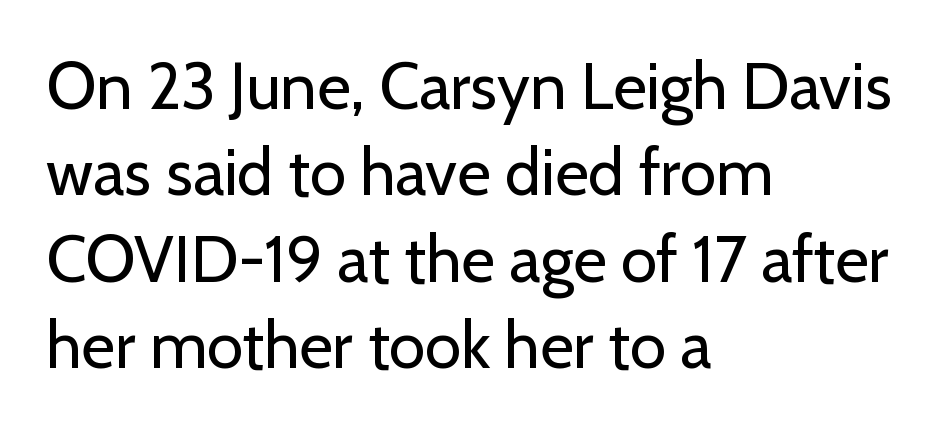
Q: Is the text bold? A: No.
Q: Is the text italic (slanted)? A: No, it is upright.
Q: Is the typeface a serif or a sans-serif typeface? A: Sans-serif.
Q: Is the text underlined? A: No.
Q: How is the paragraph aligned? A: Left-aligned.
Q: Is the spacing between letters normal or unusually wide? A: Normal.
Q: Is the spacing between lines tight, normal or loose? A: Normal.
Q: Width (condensed, normal, or wide)? A: Normal.
Q: Stroke contrast? A: Low.
Q: x-height? A: Medium.
Q: Monospaced? A: No.
